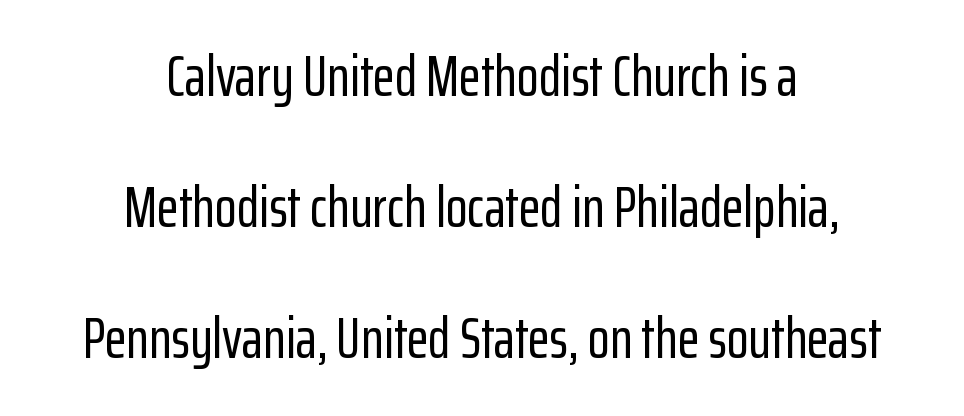
Q: Is the text italic (slanted)? A: No, it is upright.
Q: Is the typeface a serif or a sans-serif typeface? A: Sans-serif.
Q: Is the text underlined? A: No.
Q: How is the paragraph aligned? A: Centered.
Q: Is the spacing between letters normal or unusually wide? A: Normal.
Q: Is the spacing between lines tight, normal or loose? A: Loose.
Q: Width (condensed, normal, or wide)? A: Condensed.
Q: Stroke contrast? A: Low.
Q: x-height? A: Medium.
Q: Monospaced? A: No.
